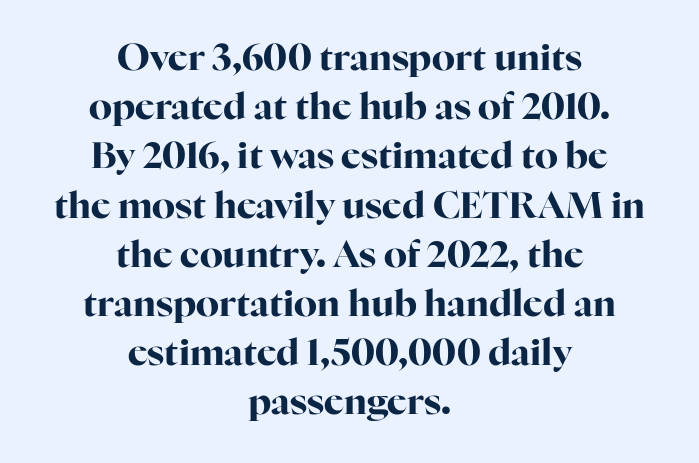
The image shows 37 px bold serif type, upright; set centered, normal line spacing (1.33x), normal letter spacing, not underlined; high stroke contrast and a medium x-height.
